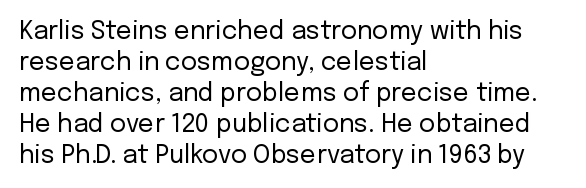
Q: Is the text bold? A: No.
Q: Is the text italic (slanted)? A: No, it is upright.
Q: Is the text underlined? A: No.
Q: How is the paragraph aligned? A: Left-aligned.
Q: Is the spacing between letters normal or unusually wide? A: Normal.
